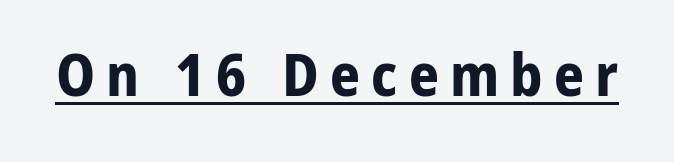
Q: Is the text bold? A: Yes.
Q: Is the text italic (slanted)? A: No, it is upright.
Q: Is the typeface a serif or a sans-serif typeface? A: Sans-serif.
Q: Is the text underlined? A: Yes.
Q: Width (condensed, normal, or wide)? A: Normal.
Q: Stroke contrast? A: Low.
Q: x-height? A: Medium.
Q: Monospaced? A: No.
